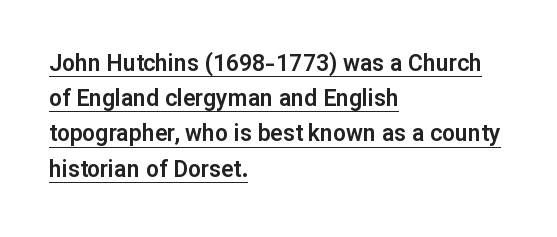
{"italic": "no", "underline": "yes", "align": "left", "line_spacing": "normal", "line_spacing_ratio": 1.53, "letter_spacing": "normal", "letter_spacing_em": 0.0, "glyph_px": 23}
